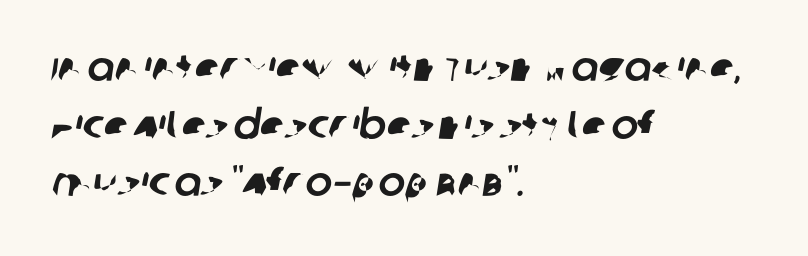
{"serif": "no", "width": "normal", "stroke_contrast": "low", "x_height": "large", "monospaced": "no", "underline": "no", "align": "left", "line_spacing": "normal", "line_spacing_ratio": 1.44, "letter_spacing": "normal", "letter_spacing_em": 0.0, "glyph_px": 40}
